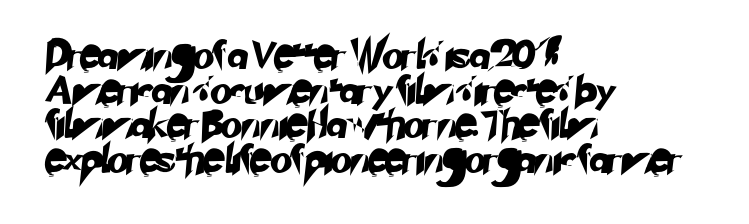
{"serif": "no", "width": "normal", "stroke_contrast": "low", "x_height": "small", "monospaced": "no", "underline": "no", "align": "left", "line_spacing_ratio": 1.24, "letter_spacing": "normal", "letter_spacing_em": 0.0, "glyph_px": 28}
